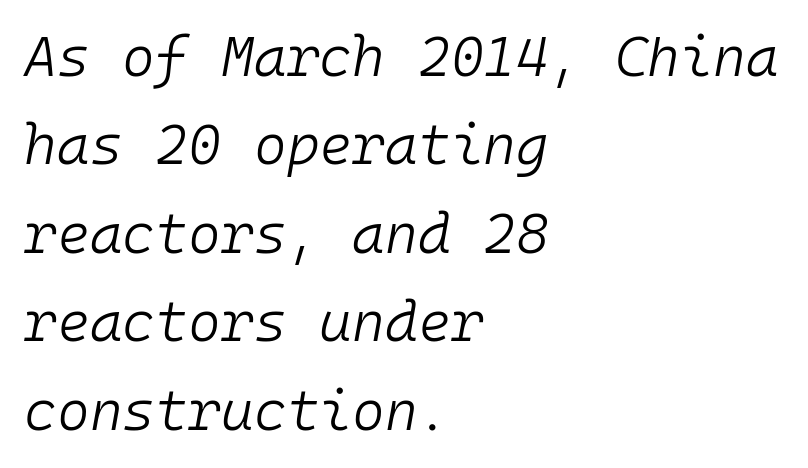
{"italic": "yes", "lean": "right", "slant_degrees": 10, "bold": "no", "weight": "light", "width": "normal", "stroke_contrast": "low", "x_height": "medium", "monospaced": "yes", "underline": "no", "align": "left", "line_spacing": "normal", "line_spacing_ratio": 1.58, "letter_spacing": "normal", "letter_spacing_em": 0.0, "glyph_px": 56}
